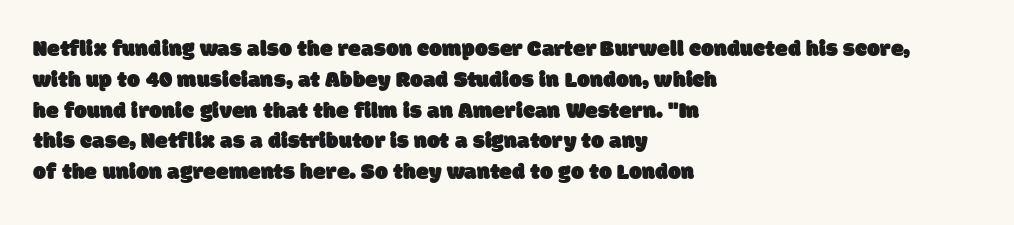
Spacing between characters is what you'd get straight out of the box. Evenly set lines give the paragraph a standard silhouette. Clear beneath every line of the passage. These lines are set flush left with a ragged right edge.
